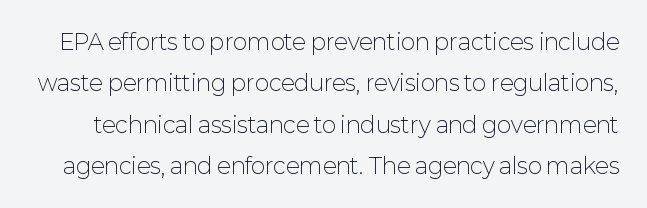
Do the letters lean? They stand straight. The strip under each line holds only bare page. Unbolded letterforms with no extra heft. Nobody touched the tracking dial on this one.
